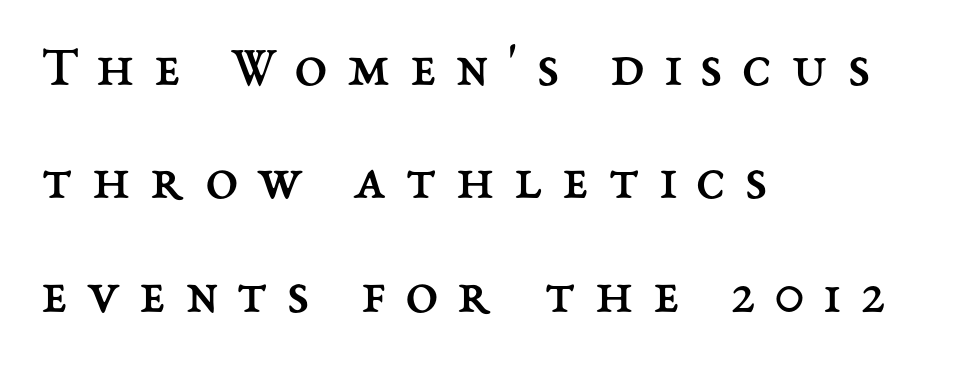
Does the copy run flush right? No — it runs flush left. Proportional: the letters do not fall into vertical columns. The passage shown is not underscored anywhere. When letters stand straight like this, we call the style roman or upright. Glyph-to-glyph distance is far greater than everyday printed text.
